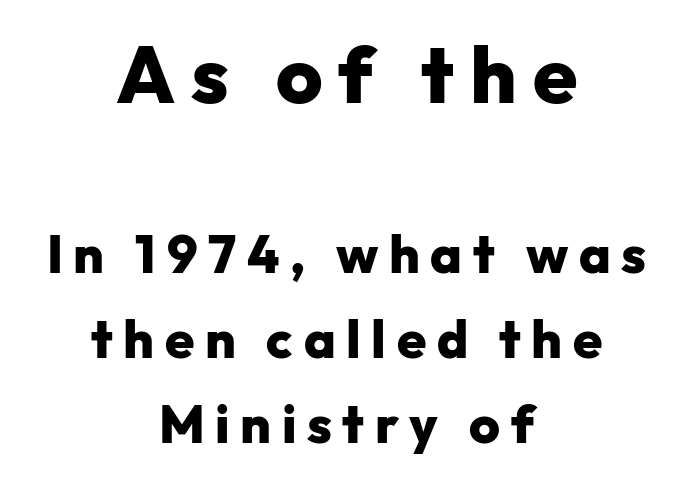
Q: Is the text bold? A: Yes.
Q: Is the text italic (slanted)? A: No, it is upright.
Q: Is the typeface a serif or a sans-serif typeface? A: Sans-serif.
Q: Is the text underlined? A: No.
Q: How is the paragraph aligned? A: Centered.
Q: Is the spacing between letters normal or unusually wide? A: Unusually wide.
Q: Is the spacing between lines tight, normal or loose? A: Normal.
Q: Which block of text is set in a larger size, the first (top) or the second (bottom)? A: The first (top) one.
Q: Width (condensed, normal, or wide)? A: Normal.
Q: Stroke contrast? A: Low.
Q: x-height? A: Medium.
Q: Monospaced? A: No.
